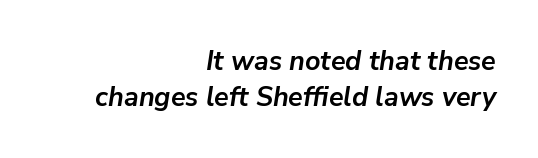
Q: Is the text bold? A: Yes.
Q: Is the text italic (slanted)? A: Yes, it leans right by about 9 degrees.
Q: Is the text underlined? A: No.
Q: How is the paragraph aligned? A: Right-aligned.
Q: Is the spacing between letters normal or unusually wide? A: Normal.
Q: Is the spacing between lines tight, normal or loose? A: Normal.
